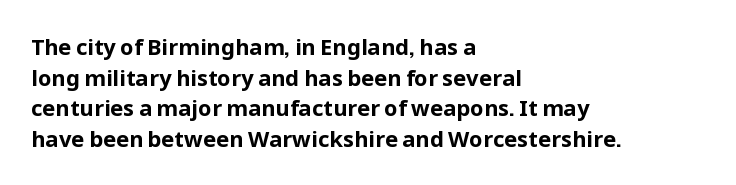
Q: Is the text bold? A: Yes.
Q: Is the text italic (slanted)? A: No, it is upright.
Q: Is the text underlined? A: No.
Q: How is the paragraph aligned? A: Left-aligned.
Q: Is the spacing between letters normal or unusually wide? A: Normal.
Q: Is the spacing between lines tight, normal or loose? A: Normal.
